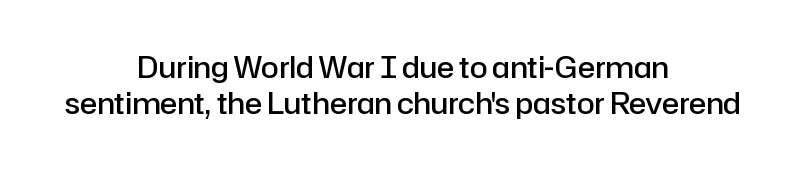
{"serif": "no", "italic": "no", "bold": "semi", "weight": "semibold", "width": "normal", "stroke_contrast": "low", "x_height": "medium", "monospaced": "no", "underline": "no", "align": "center", "line_spacing_ratio": 1.23, "letter_spacing": "normal", "letter_spacing_em": 0.0, "glyph_px": 29}
